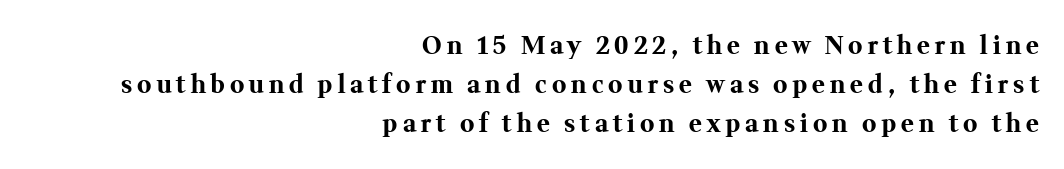
Glyph-to-glyph distance is far greater than everyday printed text. Successive baselines arrive at the customary interval. This rendering features lettering with no underline. Each line ends at the same right margin while the left side varies. The sample has been set heavy, in full bold. When letters stand straight like this, we call the style roman or upright.
